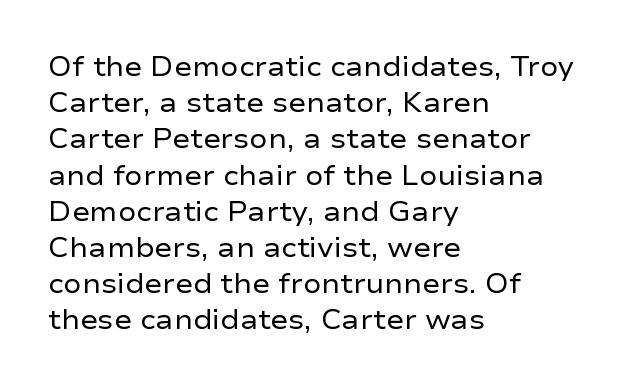
The image shows 27 px text type, upright; set left-aligned, normal line spacing (1.34x), normal letter spacing, not underlined.
